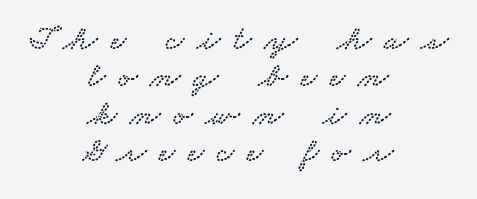
The image shows 35 px wide serif type; set centered, tight line spacing (1.07x), unusually wide letter spacing (+0.37 em), not underlined; low stroke contrast and a small x-height.
